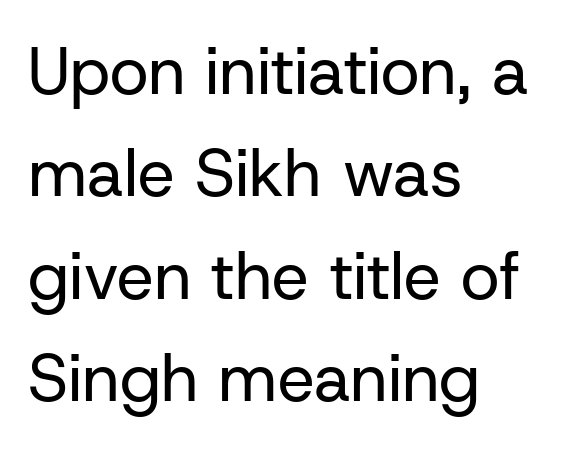
Q: Is the text bold? A: No.
Q: Is the text italic (slanted)? A: No, it is upright.
Q: Is the typeface a serif or a sans-serif typeface? A: Sans-serif.
Q: Is the text underlined? A: No.
Q: How is the paragraph aligned? A: Left-aligned.
Q: Is the spacing between letters normal or unusually wide? A: Normal.
Q: Is the spacing between lines tight, normal or loose? A: Normal.
Q: Width (condensed, normal, or wide)? A: Normal.
Q: Stroke contrast? A: Low.
Q: x-height? A: Medium.
Q: Monospaced? A: No.
